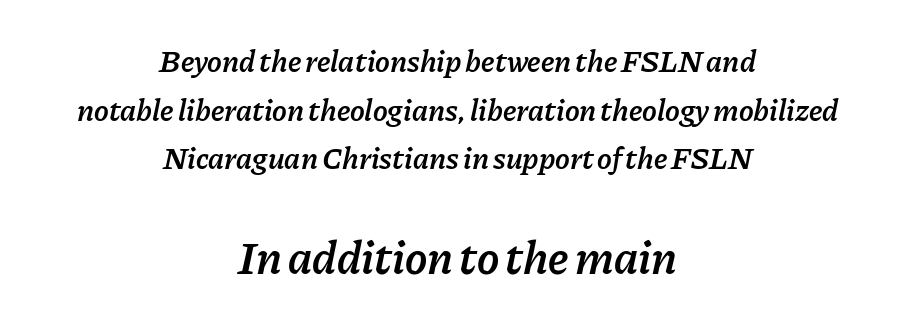
{"italic": "yes", "lean": "right", "slant_degrees": 11, "bold": "semi", "weight": "semibold", "width": "normal", "stroke_contrast": "low", "x_height": "medium", "monospaced": "no", "underline": "no", "align": "center", "line_spacing": "normal", "line_spacing_ratio": 1.57, "letter_spacing": "normal", "letter_spacing_em": 0.0, "larger_block": "second", "size_ratio": 1.52, "glyph_px": 47}
